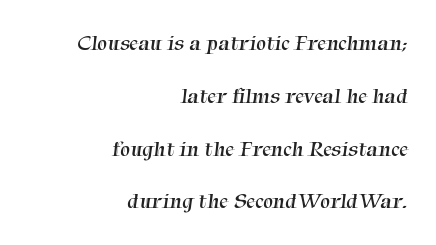
{"bold": "no", "underline": "no", "align": "right", "line_spacing": "loose", "line_spacing_ratio": 2.4, "letter_spacing": "normal", "letter_spacing_em": 0.0, "glyph_px": 22}
